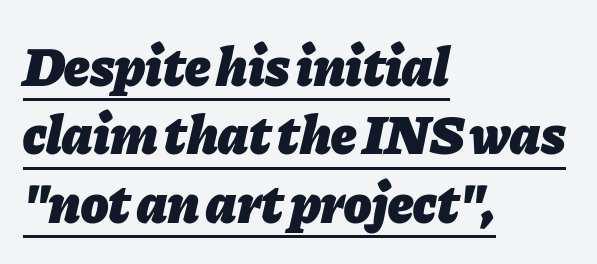
{"italic": "yes", "lean": "right", "slant_degrees": 11, "bold": "yes", "weight": "heavy", "width": "normal", "stroke_contrast": "low", "x_height": "medium", "monospaced": "no", "underline": "yes", "align": "left", "line_spacing_ratio": 1.22, "letter_spacing": "normal", "letter_spacing_em": 0.0, "glyph_px": 56}
